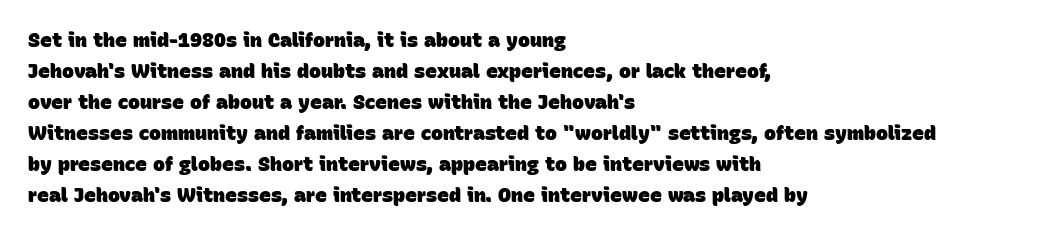
{"bold": "yes", "underline": "no", "align": "left", "line_spacing": "normal", "line_spacing_ratio": 1.55, "letter_spacing": "normal", "letter_spacing_em": 0.0, "glyph_px": 20}
